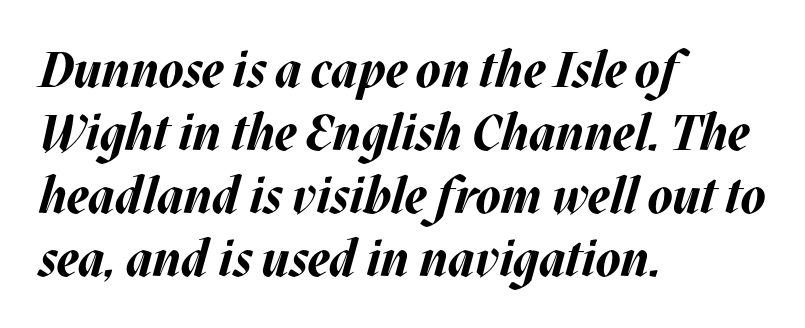
{"italic": "yes", "lean": "right", "slant_degrees": 17, "bold": "yes", "weight": "bold", "width": "normal", "stroke_contrast": "medium", "x_height": "large", "monospaced": "no", "underline": "no", "align": "left", "line_spacing": "normal", "line_spacing_ratio": 1.26, "letter_spacing": "normal", "letter_spacing_em": 0.0, "glyph_px": 50}
